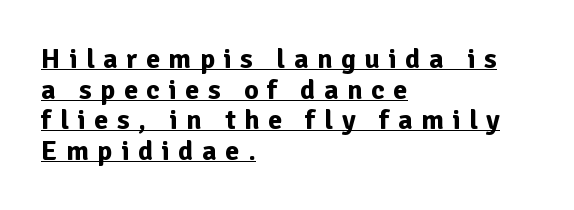
{"serif": "no", "italic": "no", "bold": "yes", "weight": "bold", "width": "normal", "stroke_contrast": "low", "x_height": "medium", "monospaced": "no", "underline": "yes", "align": "left", "line_spacing": "tight", "line_spacing_ratio": 1.09, "letter_spacing": "wide", "letter_spacing_em": 0.31, "glyph_px": 28}
